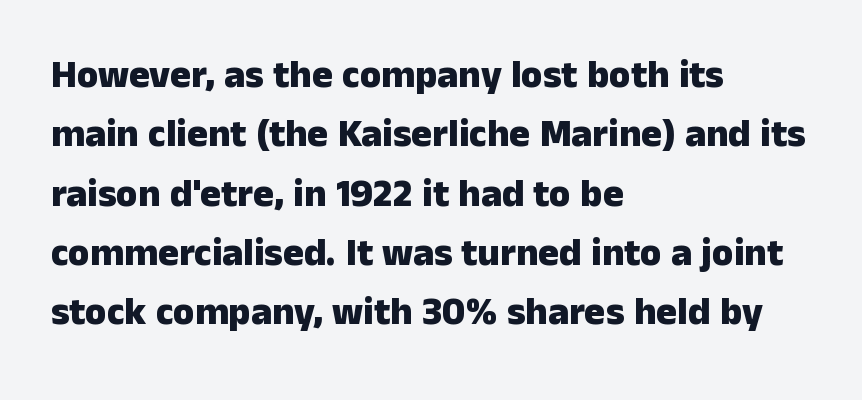
The image shows 39 px heavy sans-serif type, upright; set left-aligned, normal line spacing (1.52x), normal letter spacing, not underlined; low stroke contrast and a medium x-height.
